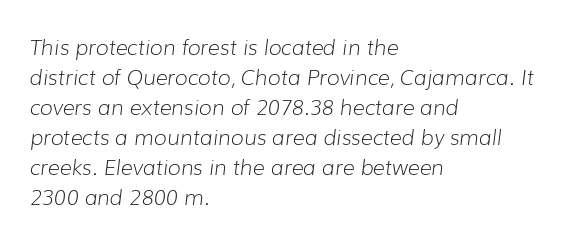
The setting favours the left margin, as ordinary paragraphs usually do. What's the leading like? Ordinary, nothing unusual. The space beneath each line is pristine and unruled. In terms of letterspacing, this is plain default setting. These glyphs show unthickened strokes, regular width or finer. Is the type slanted? Yes — the strokes lean at a clear angle.
